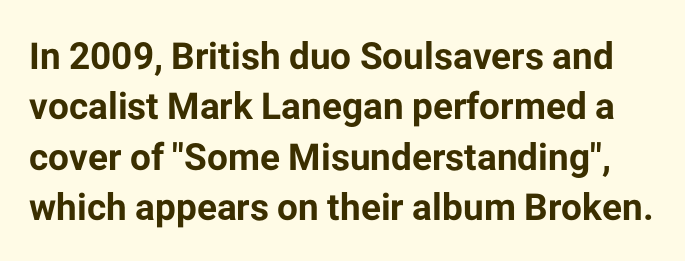
This is sans-serif lettering, the kind often seen on screens and signage. Characters follow at the spacing the type designer built in. Every letter is thick-stroked: bold, no question. Style check: upright.
